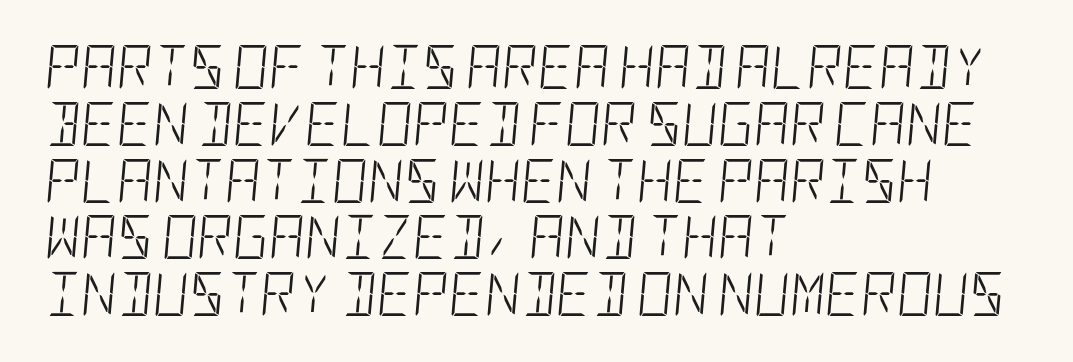
Q: Is the text bold? A: No.
Q: Is the text italic (slanted)? A: Yes, it leans right by about 5 degrees.
Q: Is the text underlined? A: No.
Q: How is the paragraph aligned? A: Left-aligned.
Q: Is the spacing between letters normal or unusually wide? A: Normal.
Q: Is the spacing between lines tight, normal or loose? A: Normal.
Q: Width (condensed, normal, or wide)? A: Condensed.
Q: Stroke contrast? A: Low.
Q: x-height? A: Large.
